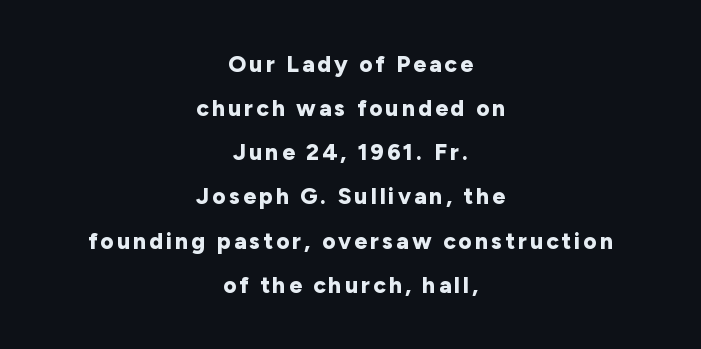
Q: Is the text bold? A: Yes.
Q: Is the text italic (slanted)? A: No, it is upright.
Q: Is the text underlined? A: No.
Q: How is the paragraph aligned? A: Centered.
Q: Is the spacing between lines tight, normal or loose? A: Loose.
